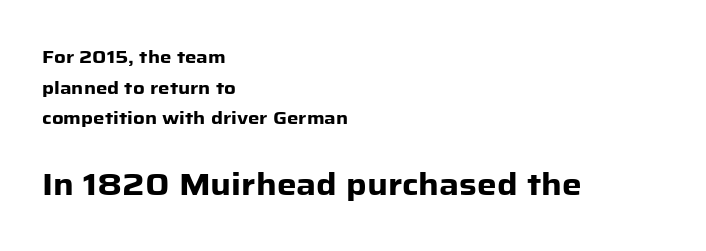
The image shows 31 px heavy sans-serif type, upright; set left-aligned, normal line spacing (1.7x), normal letter spacing, not underlined; the second (bottom) block is 1.72x larger; low stroke contrast and a medium x-height.
